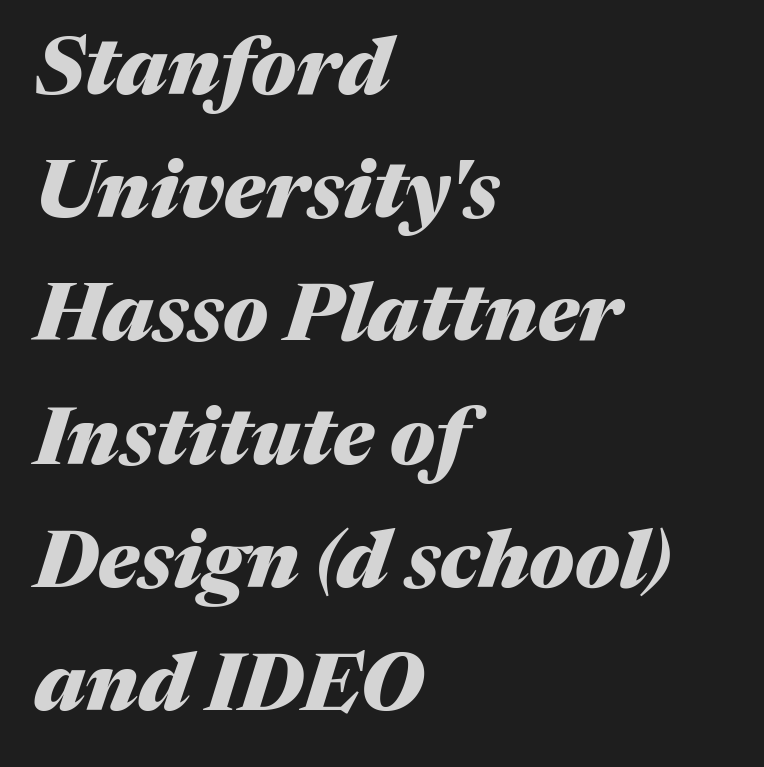
{"italic": "yes", "lean": "right", "slant_degrees": 17, "bold": "yes", "weight": "heavy", "width": "normal", "stroke_contrast": "medium", "x_height": "medium", "monospaced": "no", "underline": "no", "align": "left", "line_spacing": "normal", "line_spacing_ratio": 1.54, "letter_spacing": "normal", "letter_spacing_em": 0.0, "glyph_px": 80}
